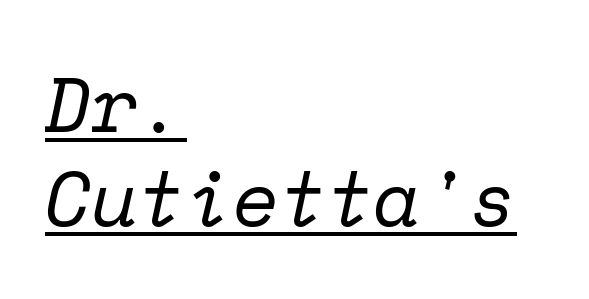
Q: Is the text bold? A: No.
Q: Is the text italic (slanted)? A: Yes, it leans right by about 12 degrees.
Q: Is the typeface a serif or a sans-serif typeface? A: Serif.
Q: Is the text underlined? A: Yes.
Q: How is the paragraph aligned? A: Left-aligned.
Q: Is the spacing between letters normal or unusually wide? A: Normal.
Q: Width (condensed, normal, or wide)? A: Normal.
Q: Stroke contrast? A: Low.
Q: x-height? A: Medium.
Q: Monospaced? A: Yes.
